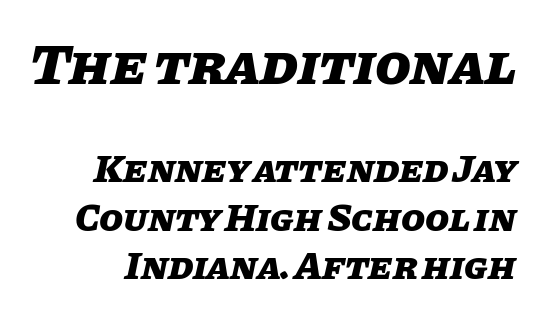
The image shows 58 px heavy type, italic (leaning right); set right-aligned, normal line spacing (1.25x), normal letter spacing, not underlined; the first (top) block is 1.49x larger; low stroke contrast and a large x-height.
